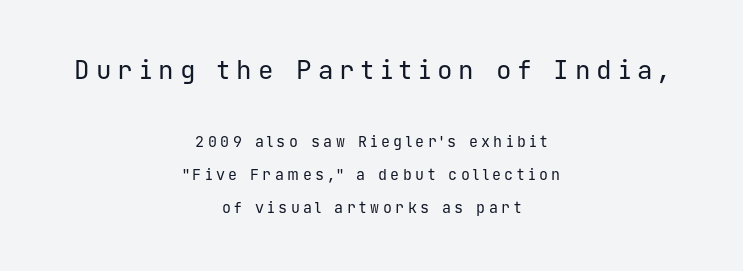
{"italic": "no", "bold": "no", "underline": "no", "align": "center", "line_spacing": "loose", "line_spacing_ratio": 2.22, "letter_spacing": "wide", "letter_spacing_em": 0.23, "larger_block": "first", "size_ratio": 1.73, "glyph_px": 26}
